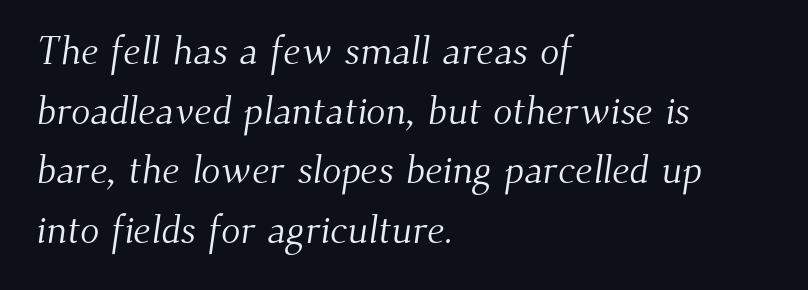
Rule under the text: the space is simply empty. Serifs: yes, visible at the terminals of the letterforms. Stroke thickness stays within the range of a standard reading face or lighter. Horizontal bands of white between lines are of average thickness.
